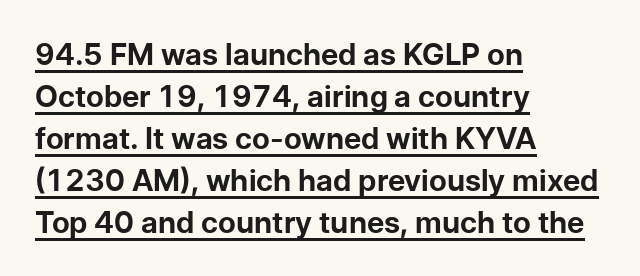
Q: Is the text bold? A: Yes.
Q: Is the text italic (slanted)? A: No, it is upright.
Q: Is the typeface a serif or a sans-serif typeface? A: Sans-serif.
Q: Is the text underlined? A: Yes.
Q: How is the paragraph aligned? A: Left-aligned.
Q: Is the spacing between letters normal or unusually wide? A: Normal.
Q: Is the spacing between lines tight, normal or loose? A: Normal.
Q: Width (condensed, normal, or wide)? A: Normal.
Q: Stroke contrast? A: Low.
Q: x-height? A: Medium.
Q: Monospaced? A: No.
